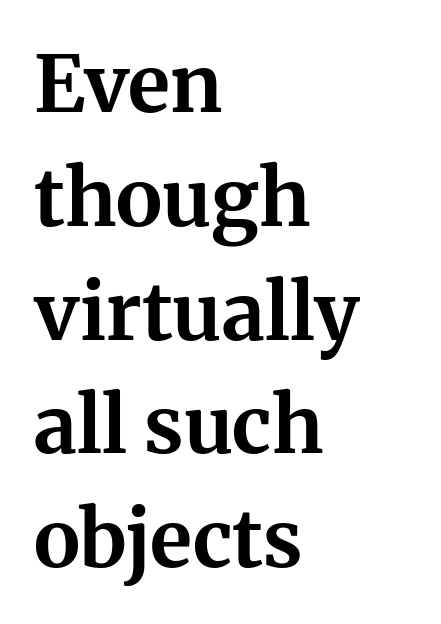
Q: Is the text bold? A: Yes.
Q: Is the text italic (slanted)? A: No, it is upright.
Q: Is the typeface a serif or a sans-serif typeface? A: Serif.
Q: Is the text underlined? A: No.
Q: How is the paragraph aligned? A: Left-aligned.
Q: Is the spacing between letters normal or unusually wide? A: Normal.
Q: Is the spacing between lines tight, normal or loose? A: Normal.
Q: Width (condensed, normal, or wide)? A: Normal.
Q: Stroke contrast? A: Medium.
Q: x-height? A: Medium.
Q: Monospaced? A: No.
